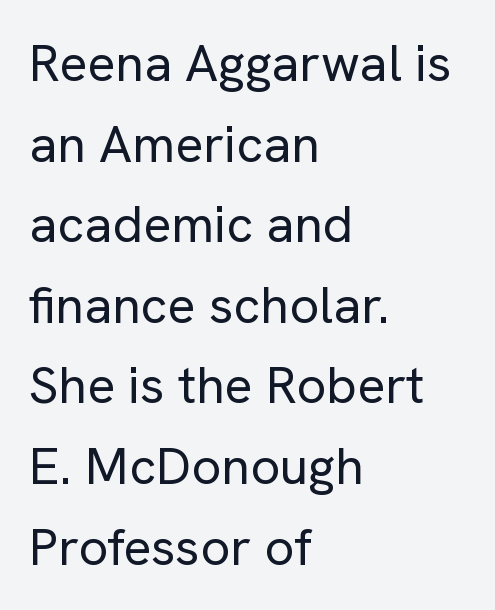
{"serif": "no", "italic": "no", "bold": "no", "weight": "regular", "width": "normal", "stroke_contrast": "low", "x_height": "medium", "monospaced": "no", "underline": "no", "align": "left", "line_spacing": "normal", "line_spacing_ratio": 1.55, "letter_spacing": "normal", "letter_spacing_em": 0.0, "glyph_px": 52}
